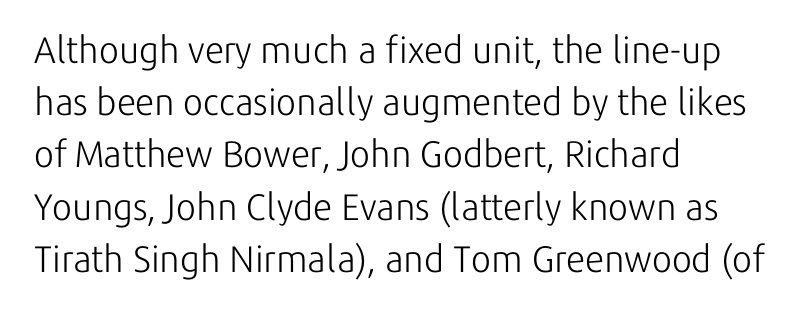
Q: Is the text bold? A: No.
Q: Is the text italic (slanted)? A: No, it is upright.
Q: Is the typeface a serif or a sans-serif typeface? A: Sans-serif.
Q: Is the text underlined? A: No.
Q: How is the paragraph aligned? A: Left-aligned.
Q: Is the spacing between letters normal or unusually wide? A: Normal.
Q: Is the spacing between lines tight, normal or loose? A: Normal.
Q: Width (condensed, normal, or wide)? A: Normal.
Q: Stroke contrast? A: Low.
Q: x-height? A: Medium.
Q: Monospaced? A: No.
